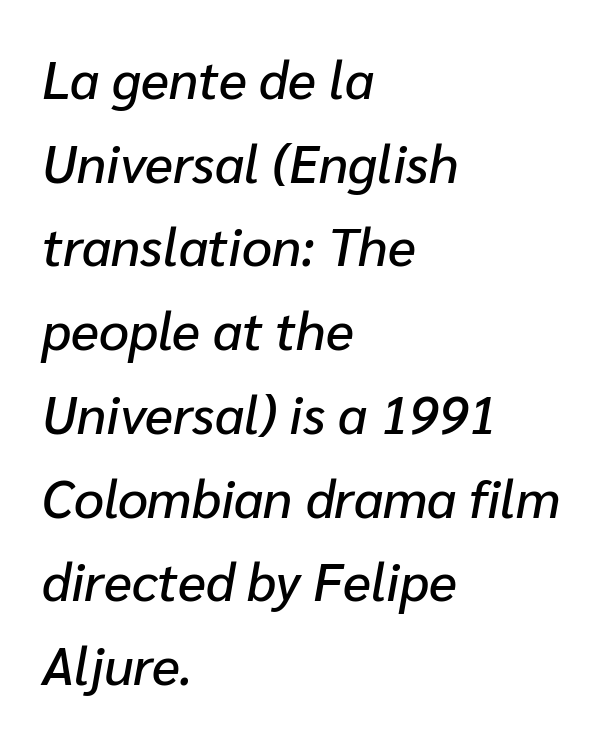
The gap between lines stays unmarked. Spacing verdict: proportional, widths tailored to each character. All the whitespace from short lines collects on the right. In terms of posture, this sample is oblique. What's the leading like? Ordinary, nothing unusual. What stands out about the letter spacing? Nothing — it is the standard amount.
